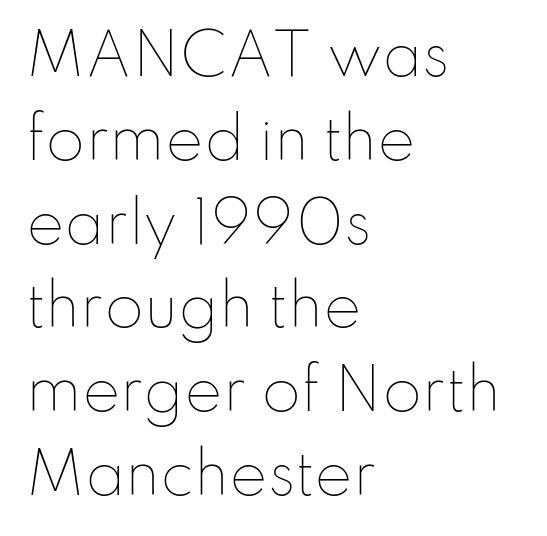
The image shows 57 px thin type, upright; set left-aligned, normal line spacing (1.47x), normal letter spacing, not underlined; low stroke contrast and a small x-height.
